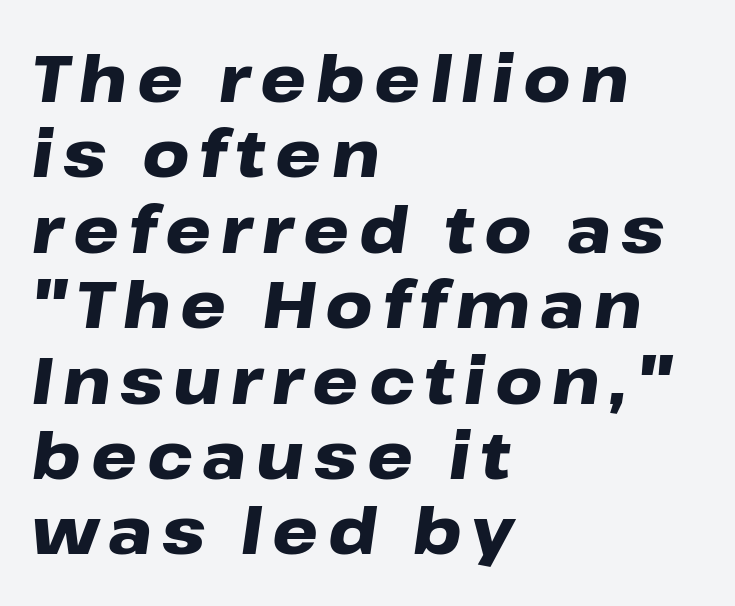
The image shows 65 px heavy, wide type, italic (leaning right); set left-aligned, line spacing 1.16x, not underlined; low stroke contrast and a medium x-height.
